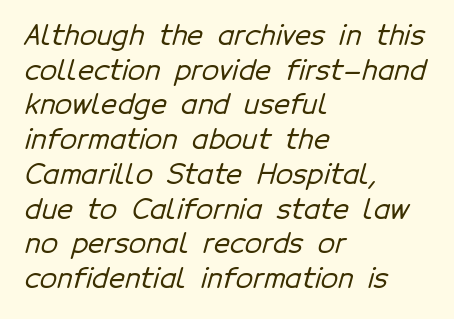
Letters rest on an invisible, unmarked baseline. Teacher's note: observe the even left margin — that is flush-left alignment. Think of a printed novel: that variable character pitch is what you see here. Students, note that the glyphs here touch the page at normal intervals.
